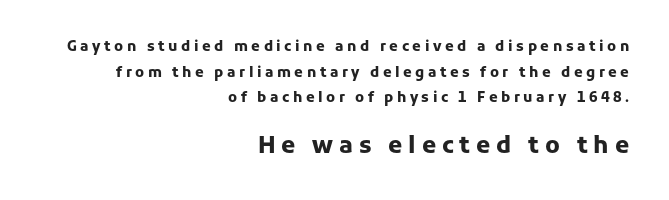
Reading down the block, your eye finds every line finishing at a fixed right position. This is roman type, the default non-slanted kind. Each word looks stretched out because of the extra space between its letters. Anything drawn beneath the words? Only blank space. Scale increases going downward across the two blocks.
